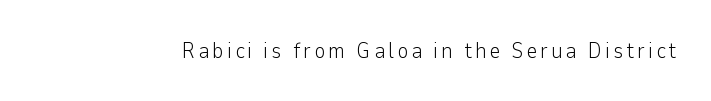
Q: Is the text bold? A: No.
Q: Is the text italic (slanted)? A: No, it is upright.
Q: Is the text underlined? A: No.
